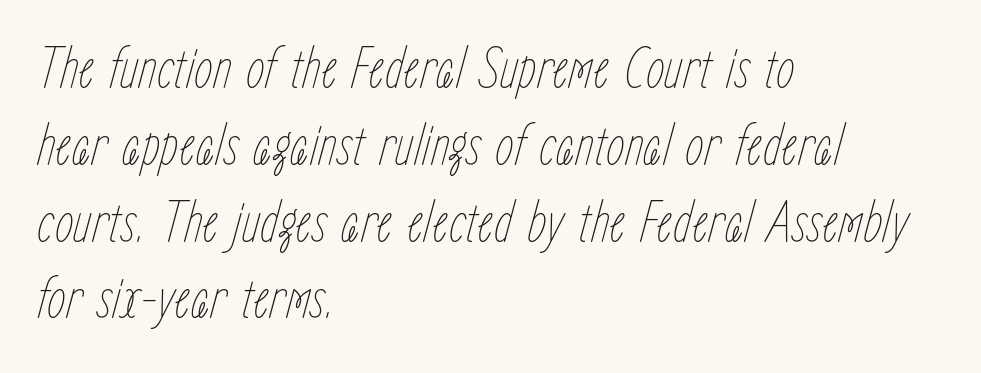
Q: Is the text bold? A: No.
Q: Is the text italic (slanted)? A: Yes, it leans right by about 15 degrees.
Q: Is the text underlined? A: No.
Q: How is the paragraph aligned? A: Left-aligned.
Q: Is the spacing between letters normal or unusually wide? A: Normal.
Q: Is the spacing between lines tight, normal or loose? A: Normal.
Q: Width (condensed, normal, or wide)? A: Condensed.
Q: Stroke contrast? A: Low.
Q: x-height? A: Medium.
Q: Monospaced? A: No.
